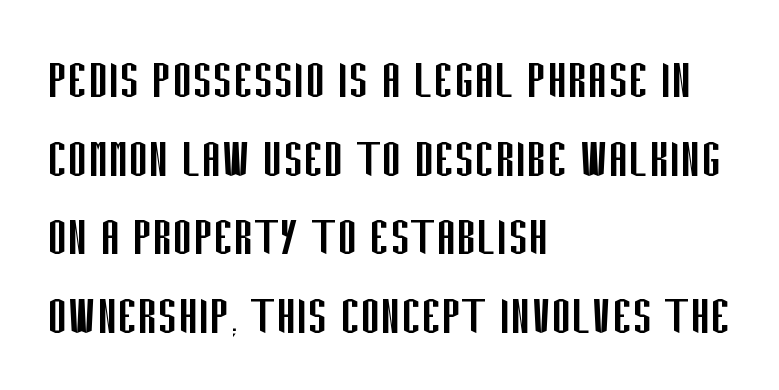
The image shows 60 px regular-weight, condensed sans-serif type, upright; set left-aligned, normal line spacing (1.31x), normal letter spacing, not underlined; low stroke contrast and a large x-height.
